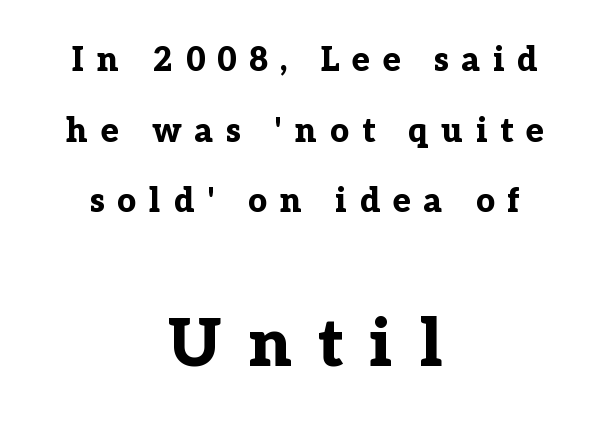
Q: Is the text bold? A: Yes.
Q: Is the text italic (slanted)? A: No, it is upright.
Q: Is the typeface a serif or a sans-serif typeface? A: Serif.
Q: Is the text underlined? A: No.
Q: How is the paragraph aligned? A: Centered.
Q: Is the spacing between letters normal or unusually wide? A: Unusually wide.
Q: Is the spacing between lines tight, normal or loose? A: Loose.
Q: Which block of text is set in a larger size, the first (top) or the second (bottom)? A: The second (bottom) one.
Q: Width (condensed, normal, or wide)? A: Normal.
Q: Stroke contrast? A: Low.
Q: x-height? A: Medium.
Q: Monospaced? A: No.
